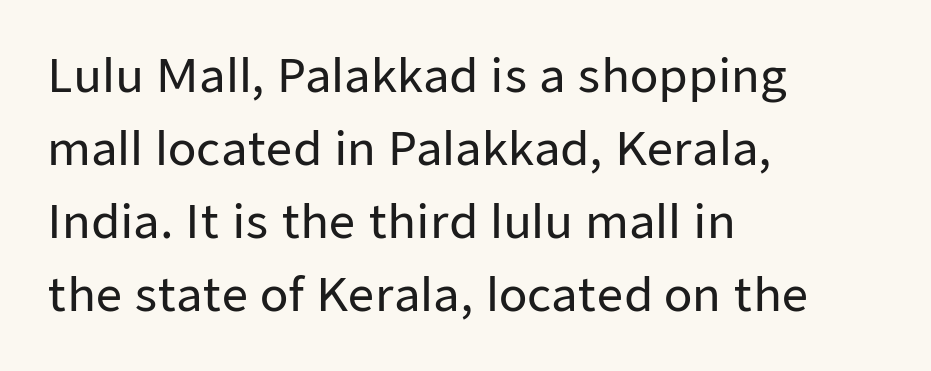
{"serif": "no", "italic": "no", "width": "normal", "stroke_contrast": "low", "x_height": "medium", "monospaced": "no", "underline": "no", "align": "left", "line_spacing": "normal", "line_spacing_ratio": 1.59, "letter_spacing": "normal", "letter_spacing_em": 0.0, "glyph_px": 46}
